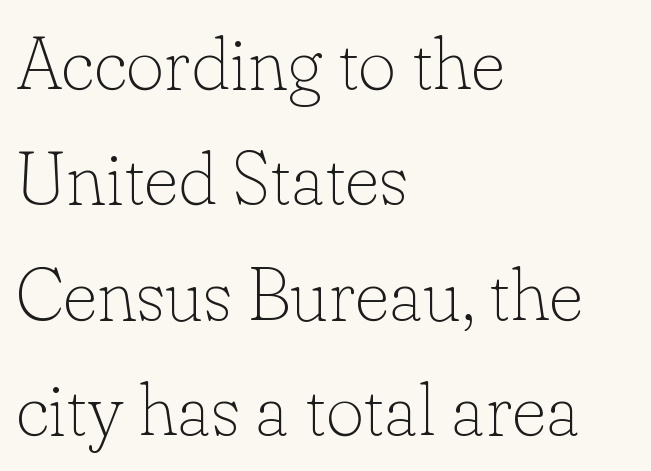
{"serif": "yes", "italic": "no", "bold": "no", "weight": "thin", "width": "normal", "stroke_contrast": "low", "x_height": "small", "monospaced": "no", "underline": "no", "align": "left", "line_spacing": "normal", "line_spacing_ratio": 1.56, "letter_spacing": "normal", "letter_spacing_em": 0.0, "glyph_px": 74}
